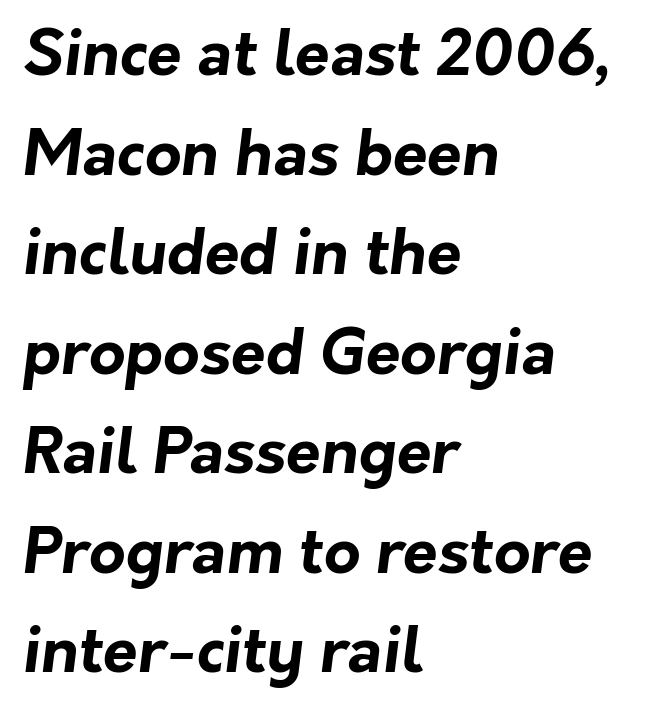
Q: Is the text bold? A: Yes.
Q: Is the typeface a serif or a sans-serif typeface? A: Sans-serif.
Q: Is the text underlined? A: No.
Q: How is the paragraph aligned? A: Left-aligned.
Q: Is the spacing between letters normal or unusually wide? A: Normal.
Q: Is the spacing between lines tight, normal or loose? A: Normal.
Q: Width (condensed, normal, or wide)? A: Normal.
Q: Stroke contrast? A: Low.
Q: x-height? A: Medium.
Q: Monospaced? A: No.
